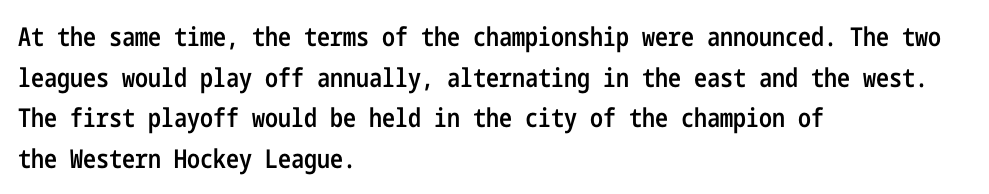
Compared with an ordinary text face, these strokes are moderately heavier — a semibold. Rendered with straight, roman letterforms. Beneath every word, the page is bare. Vertical spacing — default. What stands out about the letter spacing? Nothing — it is the standard amount.
